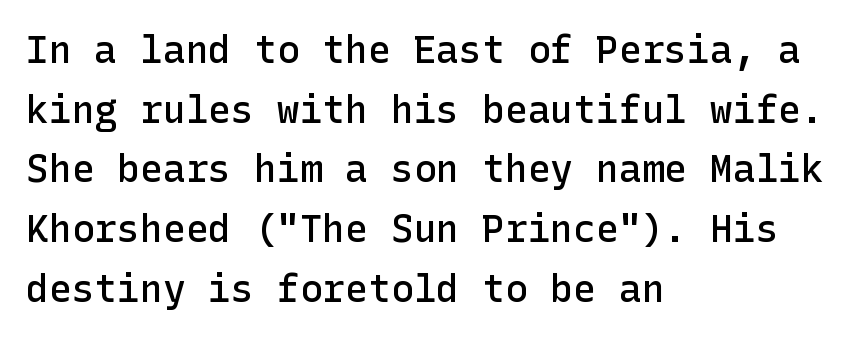
Strokes here are thickened, but only to semibold level. Does the copy run flush right? No — it runs flush left. Characters remain perfectly vertical along every line. Font category for this specimen: sans-serif. The type is set solid horizontally, with unmodified tracking.
